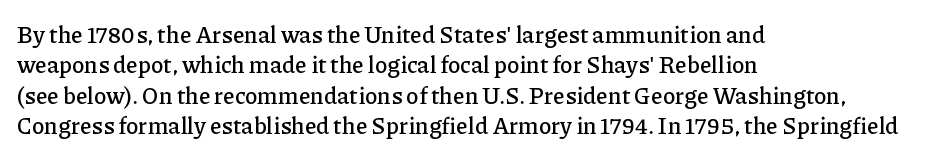
The face used here is rendered with its standard letterfit. These lines are set flush left with a ragged right edge. The glyphs are unaccompanied by any horizontal stroke below them. Normally led — the rows are evenly, conventionally spaced. Do the letters lean? They stand straight.
